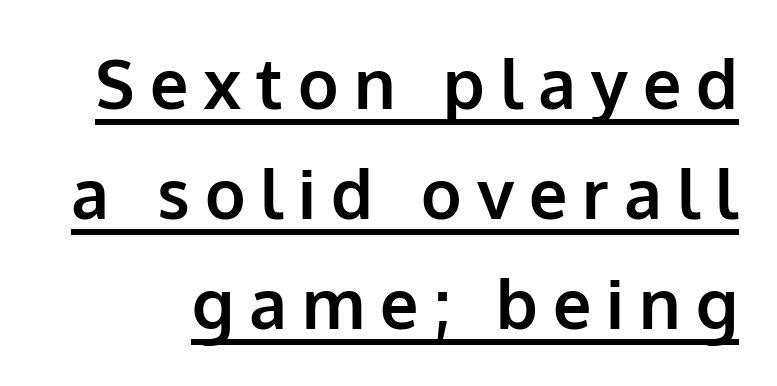
The image shows 68 px bold sans-serif type, upright; set normal line spacing (1.62x), unusually wide letter spacing (+0.22 em), underlined; low stroke contrast and a medium x-height.
